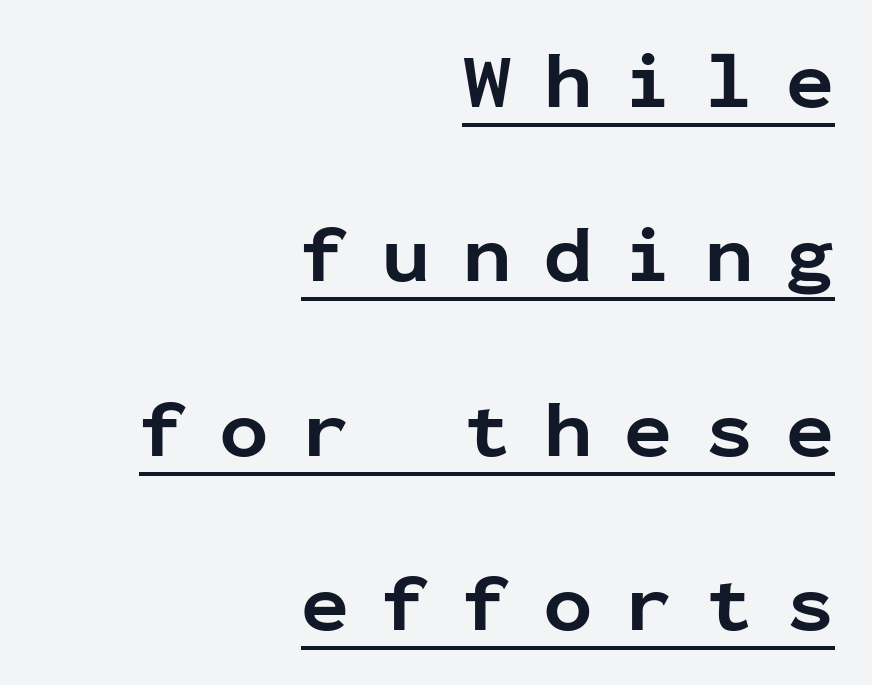
In terms of letterform style, serifs are entirely absent. Is there much room between lines? Yes — plenty of vertical air separates them. All the whitespace from short lines collects on the left. What weight is shown? A full bold with thick strokes.
